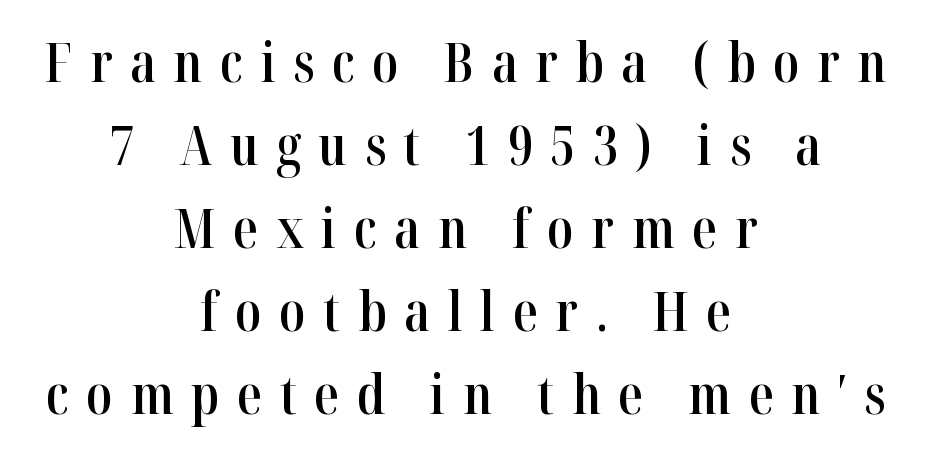
The image shows 55 px semibold, condensed serif type, upright; set centered, normal line spacing (1.51x), unusually wide letter spacing (+0.32 em), not underlined; high stroke contrast and a medium x-height.
